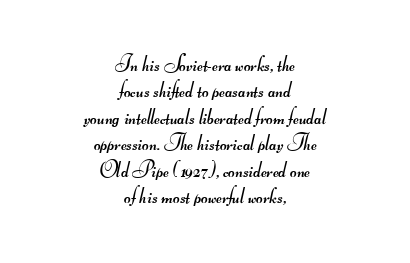
Q: Is the text bold? A: No.
Q: Is the text underlined? A: No.
Q: How is the paragraph aligned? A: Centered.
Q: Is the spacing between letters normal or unusually wide? A: Normal.
Q: Is the spacing between lines tight, normal or loose? A: Tight.
